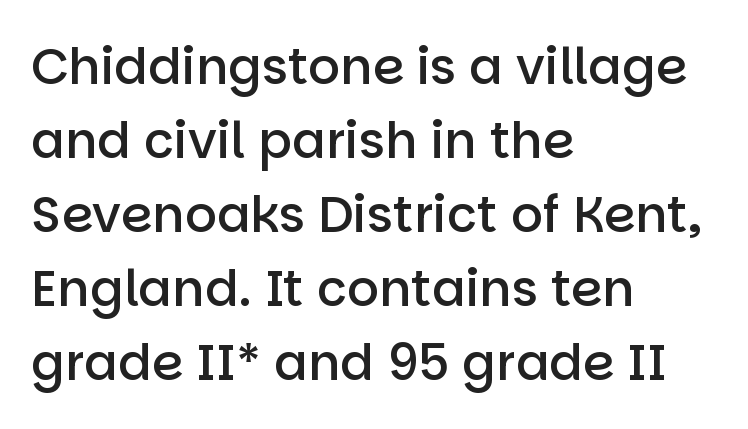
Typeset ragged right — the left edge is the straight one. Letters rest on an invisible, unmarked baseline. Set as a demibold, roughly 600 on the weight scale. Is this a fixed-width face? No — the glyphs have proportional, varying widths. Check where the strokes stop: nothing finishes them off — pure sans. The line texture is even and compact thanks to regular tracking.
